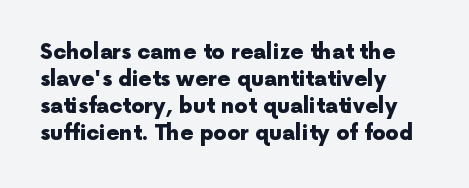
The image shows 21 px bold type, upright; set left-aligned, normal line spacing (1.29x), normal letter spacing, not underlined.
